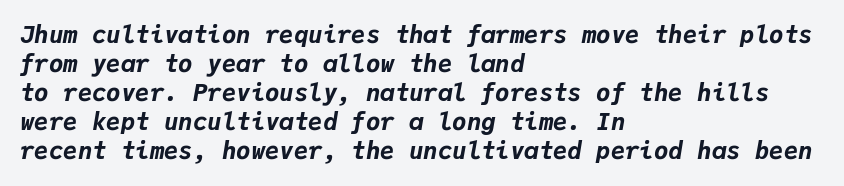
{"italic": "yes", "lean": "right", "slant_degrees": 9, "bold": "yes", "underline": "no", "align": "left", "line_spacing_ratio": 1.21, "letter_spacing": "normal", "letter_spacing_em": 0.0, "glyph_px": 24}
